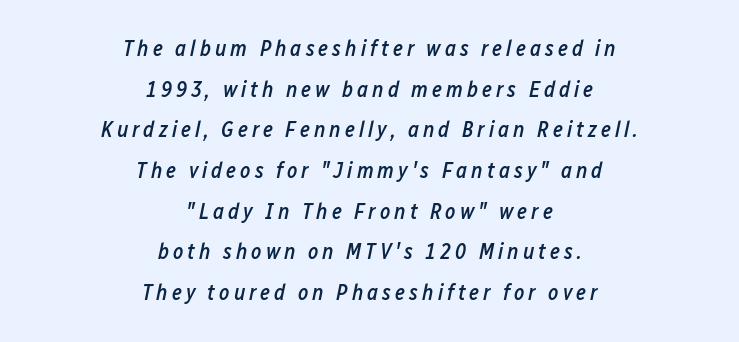
How heavy is the stroke? Medium-heavy — a semibold, shy of bold. Descender tails drop into unmarked territory. Italic: yes, the glyphs are oblique. Does the copy run flush right? No — it is centered line by line.
